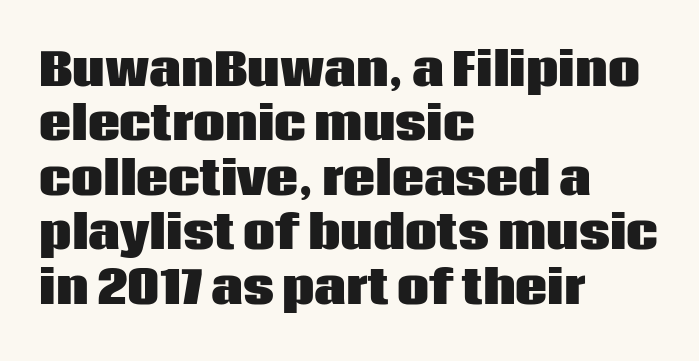
{"serif": "no", "italic": "no", "bold": "yes", "weight": "heavy", "width": "normal", "stroke_contrast": "low", "x_height": "large", "monospaced": "no", "underline": "no", "align": "left", "line_spacing_ratio": 1.21, "letter_spacing": "normal", "letter_spacing_em": 0.0, "glyph_px": 45}
